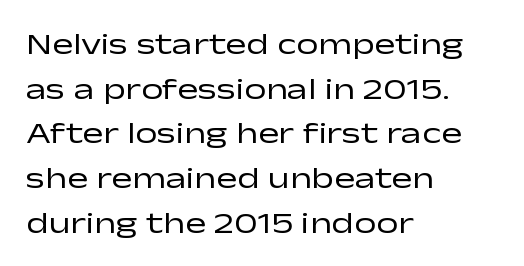
The image shows 31 px regular-weight, wide sans-serif type, upright; set left-aligned, normal line spacing (1.44x), normal letter spacing, not underlined; low stroke contrast and a medium x-height.
